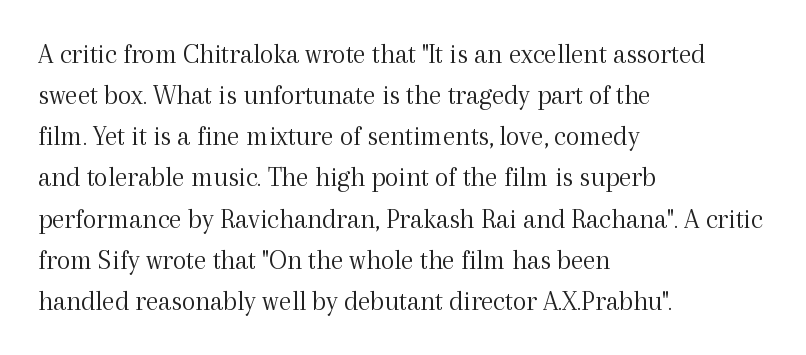
Serifs: yes, visible at the terminals of the letterforms. Leftover space on each line is placed entirely after the last word. The font sits on the lighter half of the weight spectrum, regular included. The space beneath each line is pristine and unruled.
